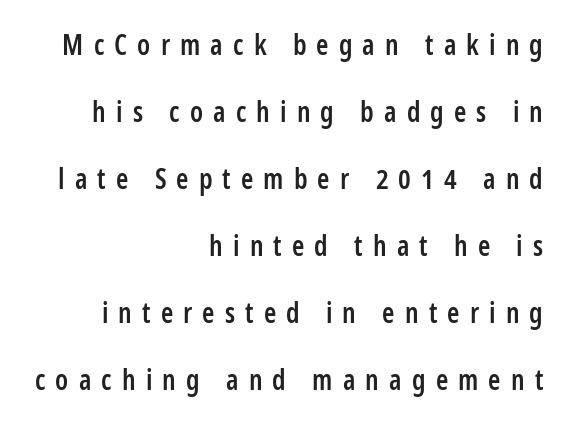
The image shows 28 px semibold, condensed sans-serif type, upright; set right-aligned, loose line spacing (2.39x), unusually wide letter spacing (+0.36 em), not underlined; low stroke contrast and a medium x-height.
